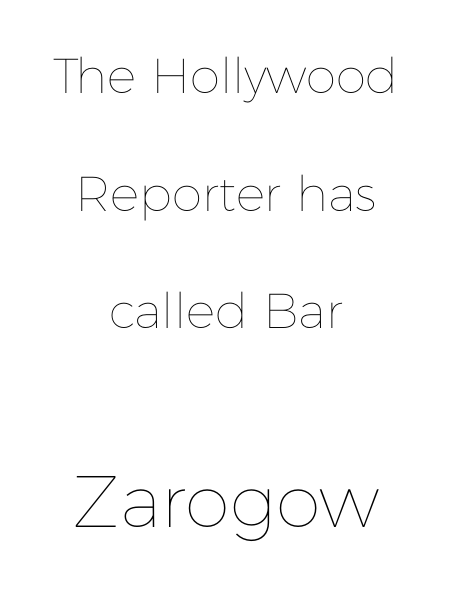
The image shows 73 px thin type, upright; set centered, loose line spacing (2.4x), normal letter spacing, not underlined; the second (bottom) block is 1.49x larger; low stroke contrast and a medium x-height.
